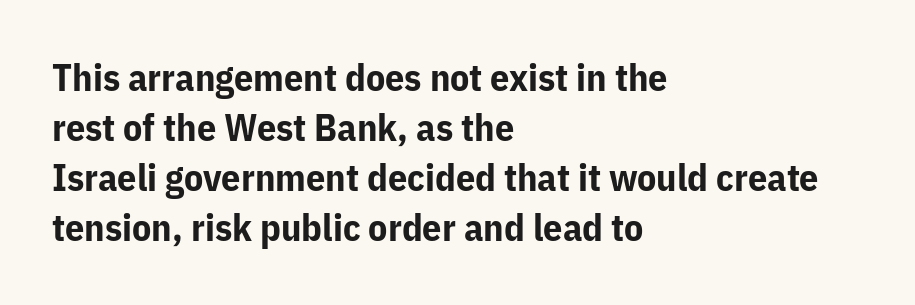
Q: Is the text bold? A: Yes.
Q: Is the text italic (slanted)? A: No, it is upright.
Q: Is the typeface a serif or a sans-serif typeface? A: Sans-serif.
Q: Is the text underlined? A: No.
Q: How is the paragraph aligned? A: Left-aligned.
Q: Is the spacing between letters normal or unusually wide? A: Normal.
Q: Is the spacing between lines tight, normal or loose? A: Normal.
Q: Width (condensed, normal, or wide)? A: Normal.
Q: Stroke contrast? A: Low.
Q: x-height? A: Medium.
Q: Monospaced? A: No.
